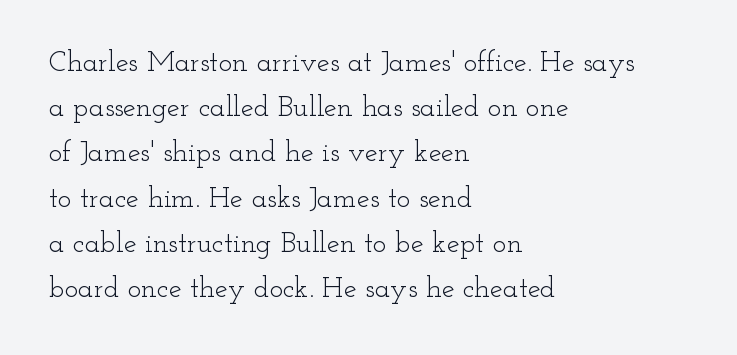
{"serif": "yes", "italic": "no", "bold": "no", "weight": "light", "width": "wide", "stroke_contrast": "low", "x_height": "small", "monospaced": "no", "underline": "no", "align": "left", "line_spacing": "normal", "line_spacing_ratio": 1.56, "letter_spacing": "normal", "letter_spacing_em": 0.0, "glyph_px": 29}
